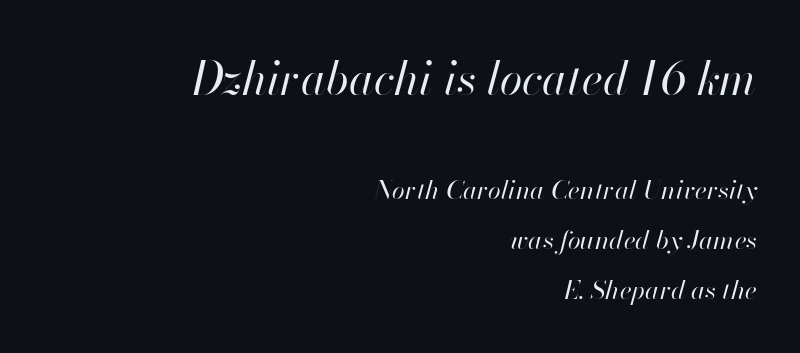
The gaps between neighbouring characters are ordinary and unremarkable. Proportional: the letters do not fall into vertical columns. The zone under the glyphs is completely vacant. Compared with a typical body face, this is equally light or lighter still. Style check: oblique.
